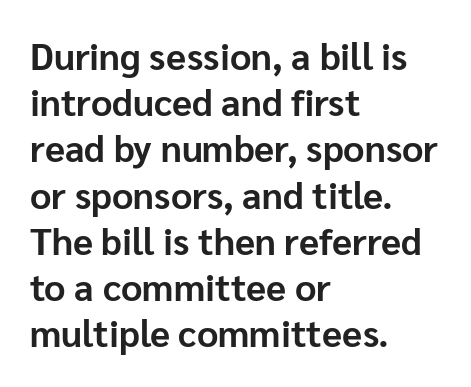
{"serif": "no", "italic": "no", "bold": "yes", "weight": "bold", "width": "normal", "stroke_contrast": "low", "x_height": "medium", "monospaced": "no", "underline": "no", "align": "left", "line_spacing": "normal", "line_spacing_ratio": 1.25, "letter_spacing": "normal", "letter_spacing_em": 0.0, "glyph_px": 37}
